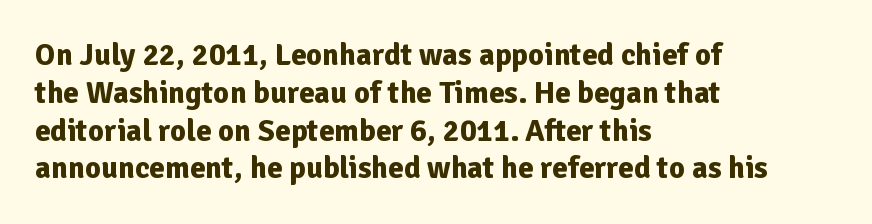
{"serif": "no", "italic": "no", "bold": "yes", "weight": "bold", "width": "normal", "stroke_contrast": "low", "x_height": "medium", "monospaced": "no", "underline": "no", "align": "left", "line_spacing_ratio": 1.22, "letter_spacing": "normal", "letter_spacing_em": 0.0, "glyph_px": 31}
